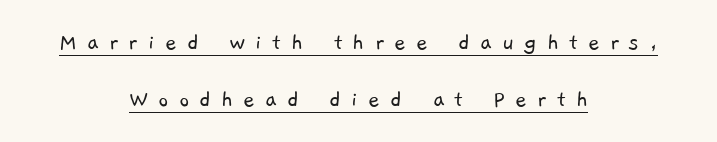
The image shows 25 px text type; set centered, loose line spacing (2.28x), unusually wide letter spacing (+0.4 em), underlined.
